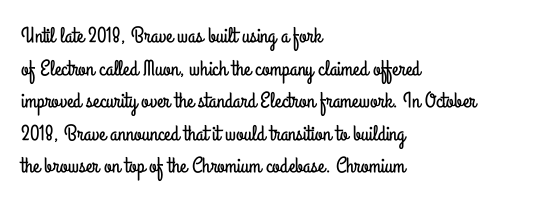
The image shows 22 px text type, upright; set left-aligned, normal line spacing (1.48x), normal letter spacing, not underlined.
